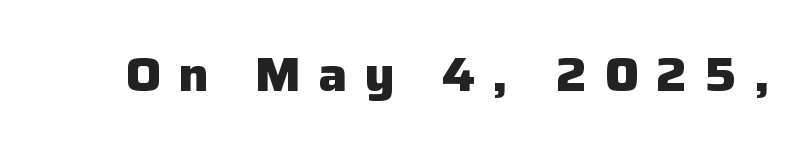
{"serif": "no", "italic": "no", "bold": "yes", "weight": "heavy", "width": "normal", "stroke_contrast": "low", "x_height": "medium", "monospaced": "no", "underline": "no", "letter_spacing": "wide", "letter_spacing_em": 0.35, "glyph_px": 48}
